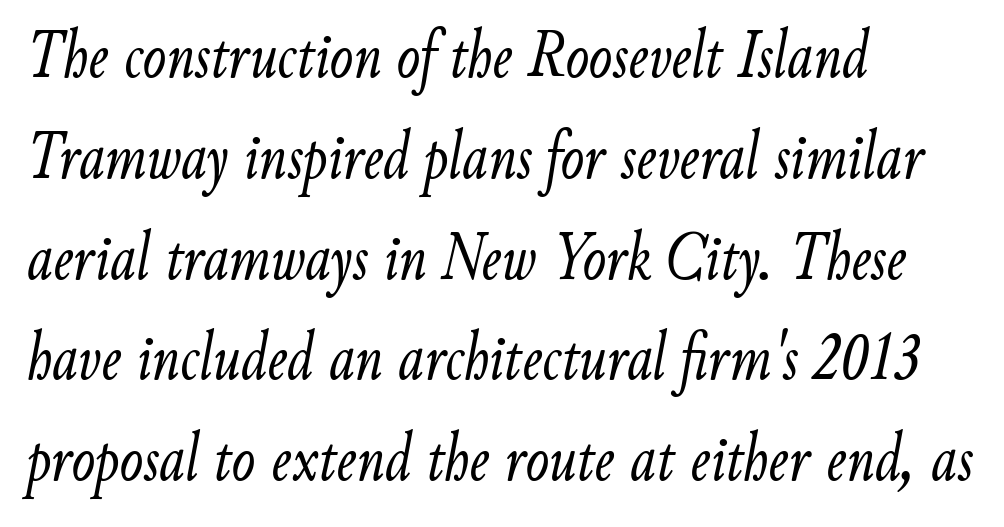
The image shows 70 px light, condensed type, italic (leaning right); set left-aligned, normal line spacing (1.44x), normal letter spacing, not underlined; low stroke contrast and a small x-height.
